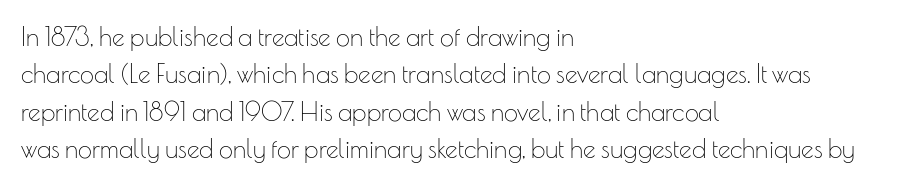
{"italic": "no", "bold": "no", "underline": "no", "align": "left", "line_spacing": "normal", "line_spacing_ratio": 1.5, "letter_spacing": "normal", "letter_spacing_em": 0.0, "glyph_px": 25}
